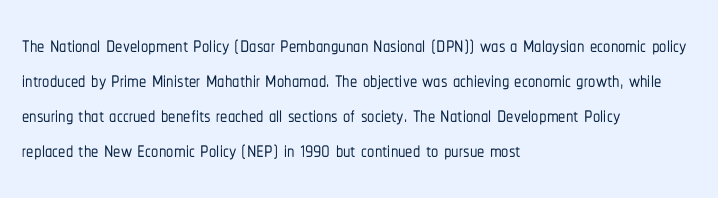
The image shows 29 px condensed sans-serif type, upright; set left-aligned, line spacing 1.21x, normal letter spacing, not underlined; low stroke contrast and a medium x-height.
